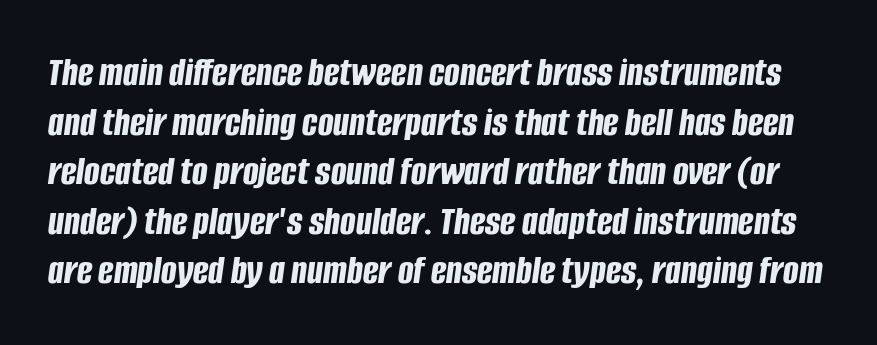
The image shows 41 px bold, condensed type, italic (leaning right); set line spacing 1.21x, normal letter spacing, not underlined; low stroke contrast and a large x-height.
